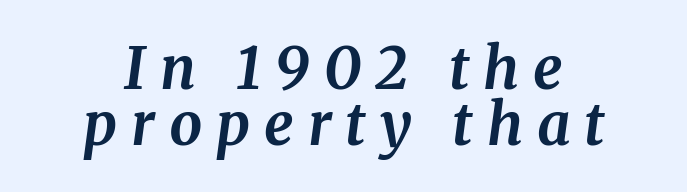
The type family on display is of the serif kind. Visually the block forms a symmetrical silhouette, jagged on both flanks. The area under the type is left untouched. How heavy is the stroke? Heavy — this is a bold.
